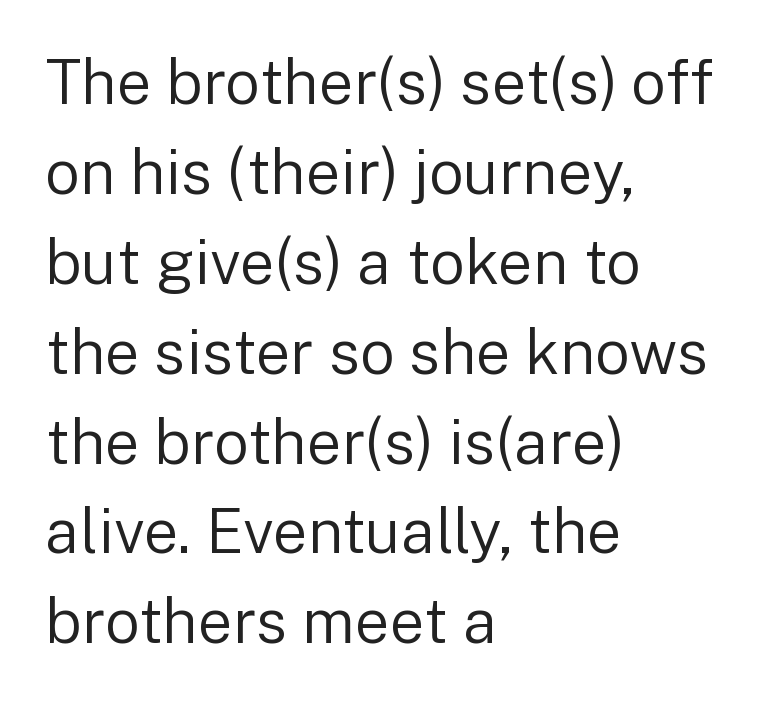
Q: Is the text bold? A: No.
Q: Is the text italic (slanted)? A: No, it is upright.
Q: Is the typeface a serif or a sans-serif typeface? A: Sans-serif.
Q: Is the text underlined? A: No.
Q: How is the paragraph aligned? A: Left-aligned.
Q: Is the spacing between letters normal or unusually wide? A: Normal.
Q: Is the spacing between lines tight, normal or loose? A: Normal.
Q: Width (condensed, normal, or wide)? A: Normal.
Q: Stroke contrast? A: Low.
Q: x-height? A: Medium.
Q: Monospaced? A: No.
